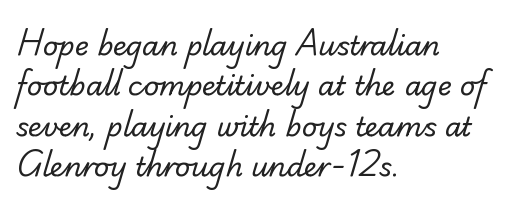
The weight tops out at a normal text grade. The setting favours the left margin, as ordinary paragraphs usually do. The passage shown is not underscored anywhere. Observe the ordinary spacing: letters are neighbours, not strangers.
